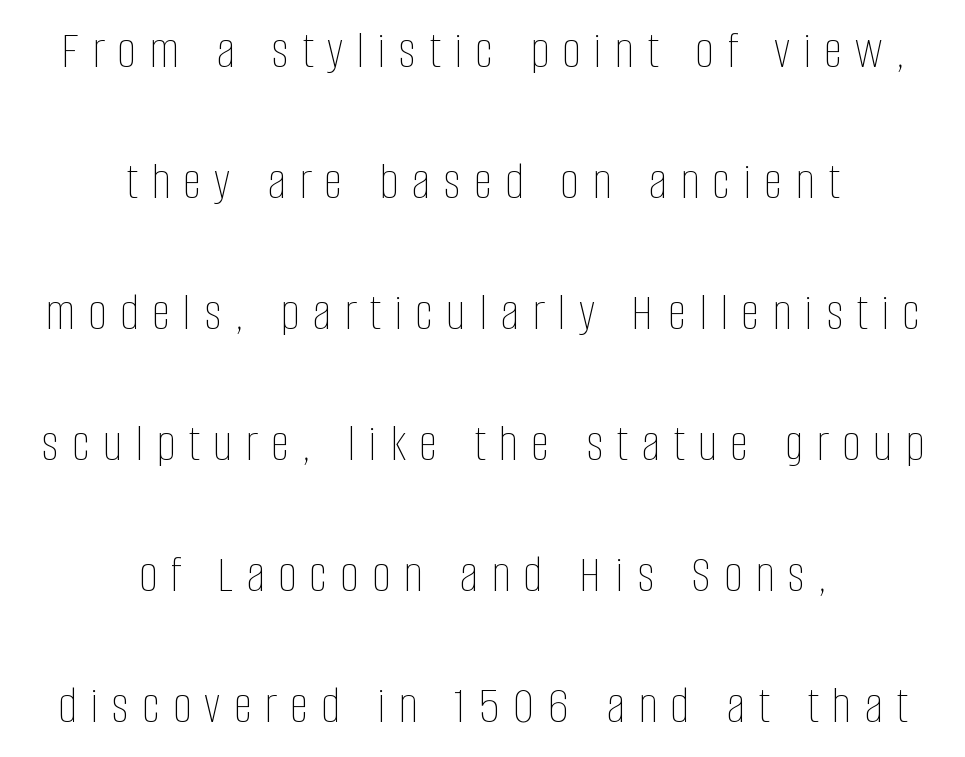
Note the varied advance widths — an 'i' is clearly narrower than an 'm'. Heaviness? Minimal to ordinary, like unemphasized prose. Tall strokes in this sample are plumb rather than angled. The type is letterspaced generously, with wide tracking. Loosely led — the rows are spread out.
